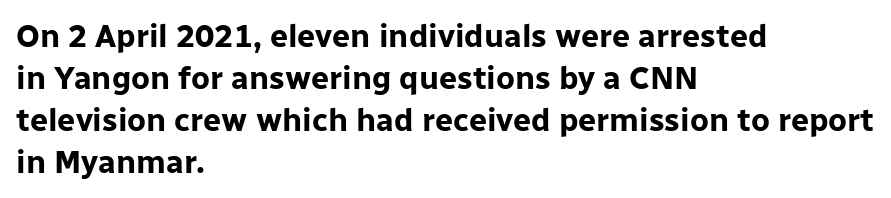
Q: Is the text bold? A: Yes.
Q: Is the text italic (slanted)? A: No, it is upright.
Q: Is the typeface a serif or a sans-serif typeface? A: Sans-serif.
Q: Is the text underlined? A: No.
Q: How is the paragraph aligned? A: Left-aligned.
Q: Is the spacing between letters normal or unusually wide? A: Normal.
Q: Is the spacing between lines tight, normal or loose? A: Normal.
Q: Width (condensed, normal, or wide)? A: Normal.
Q: Stroke contrast? A: Low.
Q: x-height? A: Medium.
Q: Monospaced? A: No.
